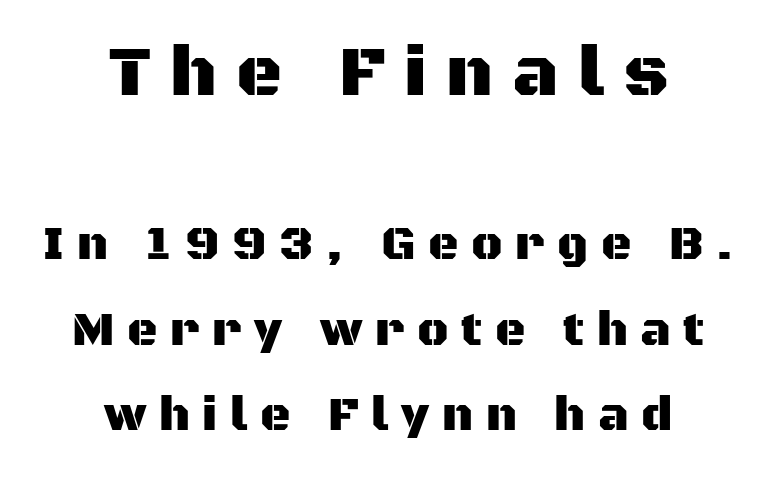
{"serif": "no", "italic": "no", "width": "normal", "stroke_contrast": "medium", "x_height": "large", "monospaced": "no", "underline": "no", "align": "center", "line_spacing_ratio": 1.82, "letter_spacing": "wide", "letter_spacing_em": 0.27, "larger_block": "first", "size_ratio": 1.51, "glyph_px": 71}
